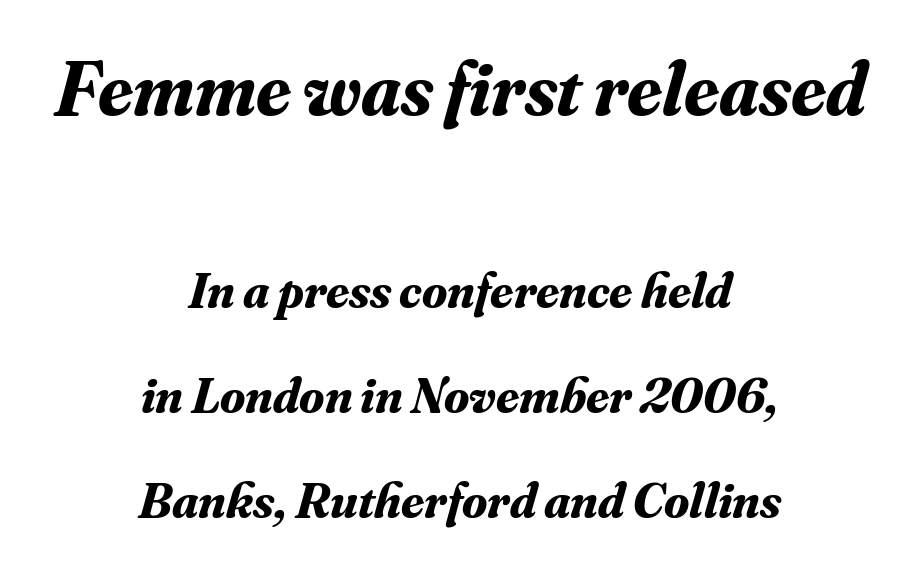
{"serif": "yes", "italic": "yes", "lean": "right", "slant_degrees": 16, "bold": "yes", "weight": "bold", "width": "normal", "stroke_contrast": "medium", "x_height": "small", "monospaced": "no", "underline": "no", "align": "center", "line_spacing": "loose", "line_spacing_ratio": 2.05, "letter_spacing": "normal", "letter_spacing_em": 0.0, "larger_block": "first", "size_ratio": 1.51, "glyph_px": 77}
